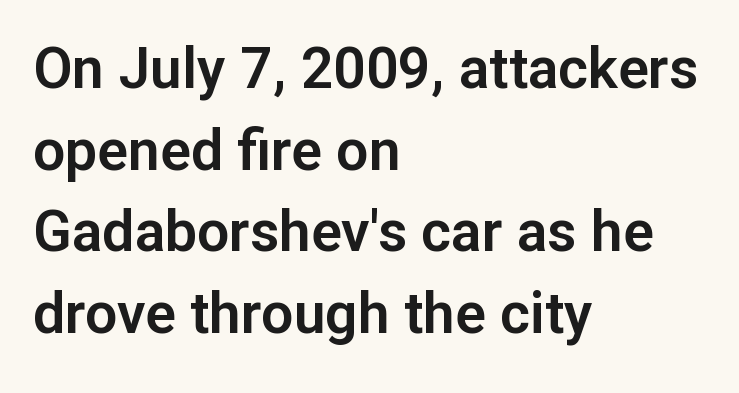
{"serif": "no", "italic": "no", "width": "normal", "stroke_contrast": "low", "x_height": "medium", "monospaced": "no", "underline": "no", "align": "left", "line_spacing": "normal", "line_spacing_ratio": 1.43, "letter_spacing": "normal", "letter_spacing_em": 0.0, "glyph_px": 57}
